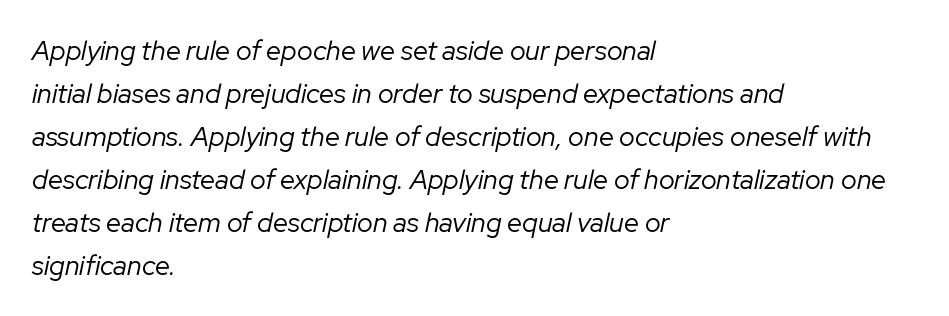
Q: Is the text bold? A: No.
Q: Is the text italic (slanted)? A: Yes, it leans right by about 12 degrees.
Q: Is the text underlined? A: No.
Q: How is the paragraph aligned? A: Left-aligned.
Q: Is the spacing between letters normal or unusually wide? A: Normal.
Q: Is the spacing between lines tight, normal or loose? A: Normal.
